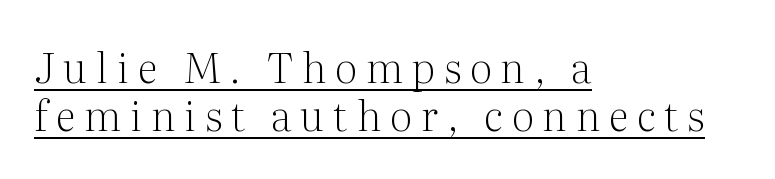
{"serif": "yes", "italic": "no", "bold": "no", "weight": "light", "width": "normal", "stroke_contrast": "medium", "x_height": "medium", "monospaced": "no", "underline": "yes", "align": "left", "line_spacing_ratio": 1.18, "letter_spacing": "wide", "letter_spacing_em": 0.22, "glyph_px": 41}
